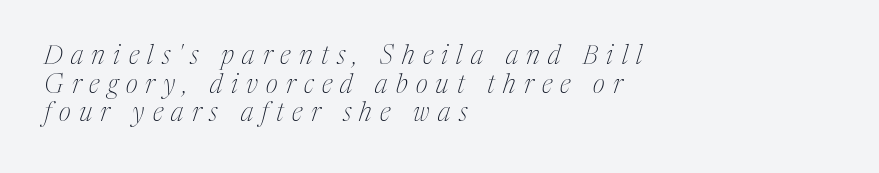
{"italic": "yes", "lean": "right", "slant_degrees": 17, "bold": "no", "underline": "no", "align": "left", "line_spacing": "tight", "line_spacing_ratio": 1.1, "letter_spacing": "wide", "letter_spacing_em": 0.32, "glyph_px": 26}
